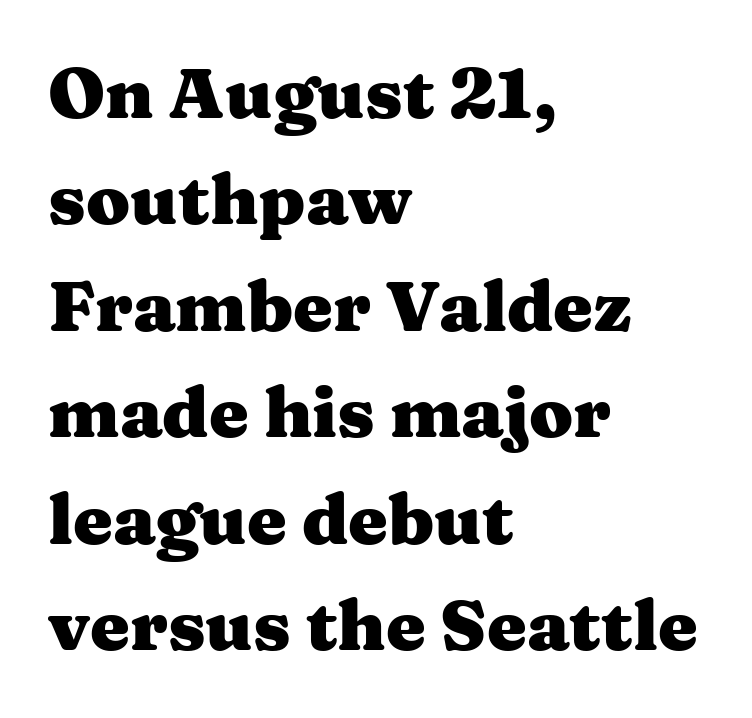
Q: Is the text bold? A: Yes.
Q: Is the text italic (slanted)? A: No, it is upright.
Q: Is the typeface a serif or a sans-serif typeface? A: Serif.
Q: Is the text underlined? A: No.
Q: How is the paragraph aligned? A: Left-aligned.
Q: Is the spacing between letters normal or unusually wide? A: Normal.
Q: Is the spacing between lines tight, normal or loose? A: Normal.
Q: Width (condensed, normal, or wide)? A: Wide.
Q: Stroke contrast? A: Medium.
Q: x-height? A: Medium.
Q: Monospaced? A: No.
